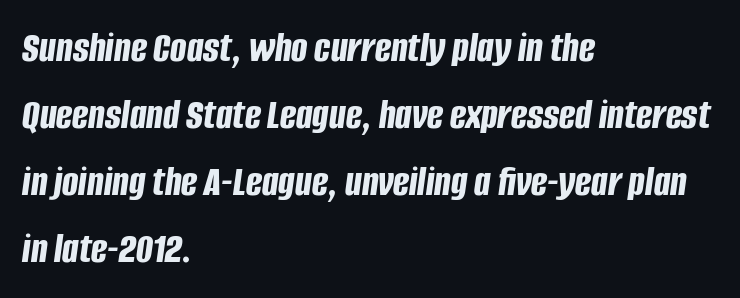
Q: Is the text bold? A: Yes.
Q: Is the text italic (slanted)? A: Yes, it leans right by about 8 degrees.
Q: Is the text underlined? A: No.
Q: How is the paragraph aligned? A: Left-aligned.
Q: Is the spacing between letters normal or unusually wide? A: Normal.
Q: Is the spacing between lines tight, normal or loose? A: Normal.
Q: Width (condensed, normal, or wide)? A: Condensed.
Q: Stroke contrast? A: Low.
Q: x-height? A: Large.
Q: Monospaced? A: No.
